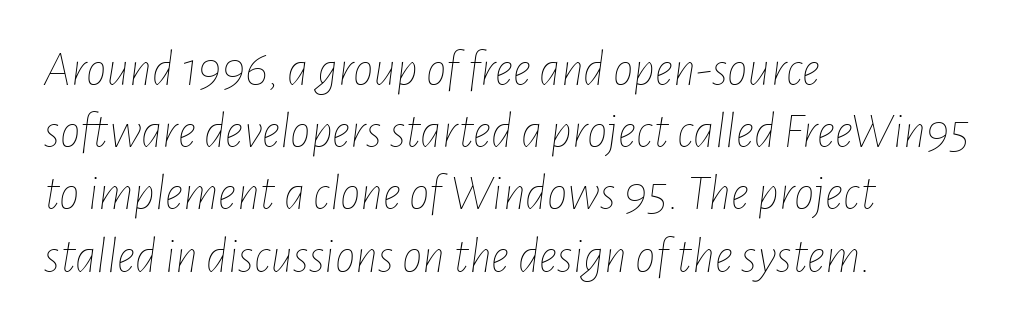
Nothing unusual about the tracking: characters are spaced as the font intends. Varying glyph widths throughout — classic text-font behaviour. The characters are drawn with everyday or finer stroke widths. Does the copy run flush right? No — it runs flush left. A clean baseline with only descenders dipping below it. Rendered with sloped, italic letterforms.
